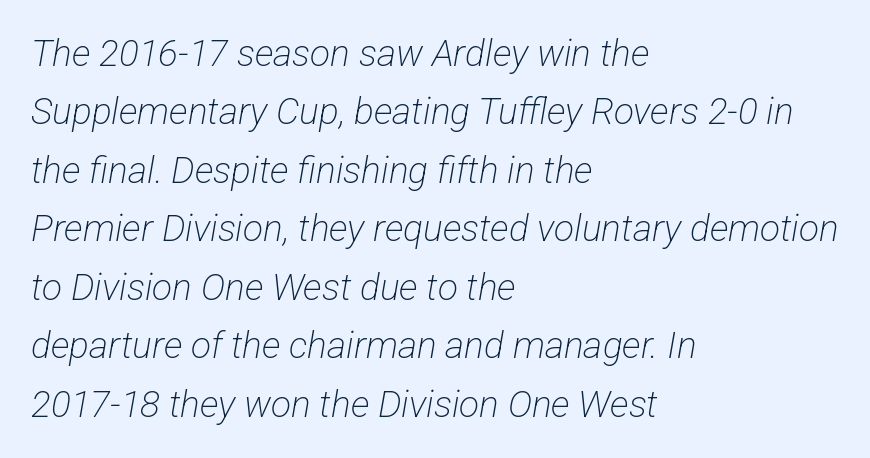
Q: Is the text bold? A: No.
Q: Is the typeface a serif or a sans-serif typeface? A: Sans-serif.
Q: Is the text underlined? A: No.
Q: How is the paragraph aligned? A: Left-aligned.
Q: Is the spacing between letters normal or unusually wide? A: Normal.
Q: Is the spacing between lines tight, normal or loose? A: Normal.
Q: Width (condensed, normal, or wide)? A: Condensed.
Q: Stroke contrast? A: Low.
Q: x-height? A: Medium.
Q: Monospaced? A: No.
